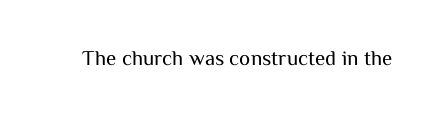
The passage shown is not underscored anywhere. The font's upright variant was chosen for this text. Stems here are at most as thick as an everyday book face. Observe the ordinary spacing: letters are neighbours, not strangers.
